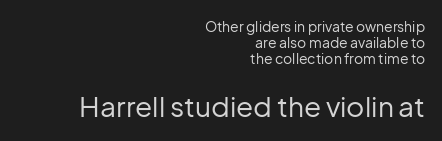
The image shows 28 px regular-weight sans-serif type, upright; set right-aligned, tight line spacing (1.13x), normal letter spacing, not underlined; the second (bottom) block is 2.0x larger; low stroke contrast and a medium x-height.
